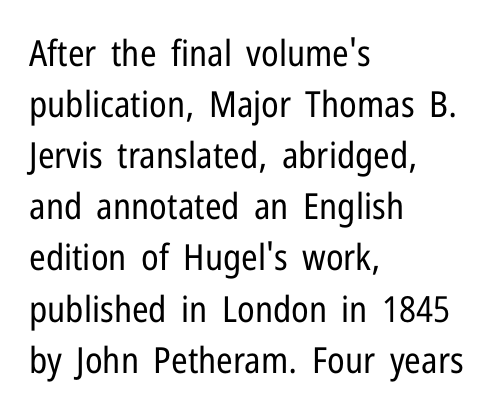
Q: Is the text bold? A: No.
Q: Is the text italic (slanted)? A: No, it is upright.
Q: Is the typeface a serif or a sans-serif typeface? A: Sans-serif.
Q: Is the text underlined? A: No.
Q: How is the paragraph aligned? A: Left-aligned.
Q: Is the spacing between letters normal or unusually wide? A: Normal.
Q: Is the spacing between lines tight, normal or loose? A: Normal.
Q: Width (condensed, normal, or wide)? A: Condensed.
Q: Stroke contrast? A: Low.
Q: x-height? A: Medium.
Q: Monospaced? A: No.
